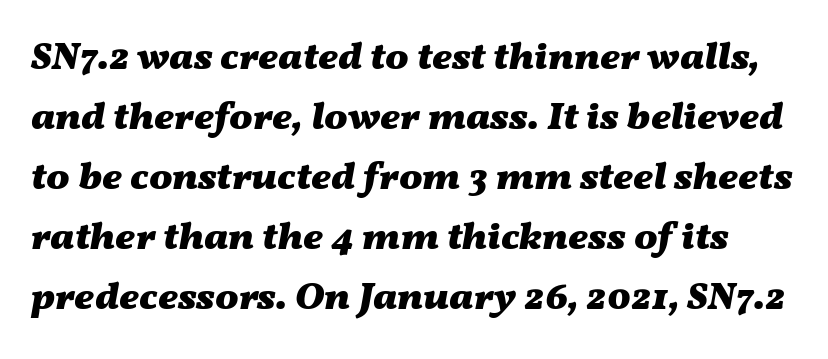
The image shows 39 px heavy, wide type, italic (leaning right); set normal line spacing (1.54x), normal letter spacing, not underlined; medium stroke contrast and a medium x-height.
